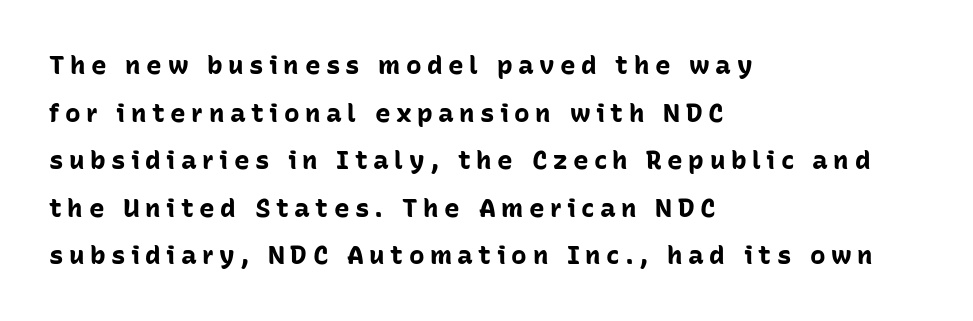
{"italic": "no", "bold": "yes", "underline": "no", "align": "left", "line_spacing_ratio": 1.83, "letter_spacing": "wide", "letter_spacing_em": 0.21, "glyph_px": 26}
